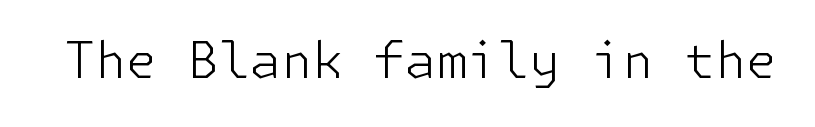
The typography opts for an upright posture over an oblique one. Descenders are the only things crossing below the line. Observe the ordinary spacing: letters are neighbours, not strangers. The passage shown is not bold in any degree.
